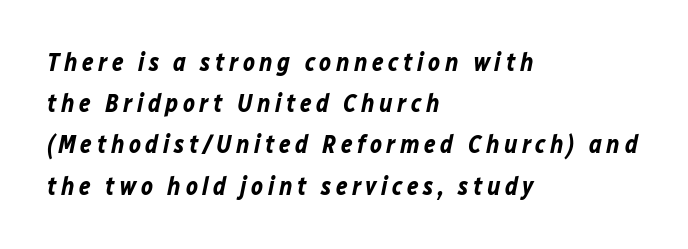
Decoration check: the copy has no underline. All the whitespace from short lines collects on the right. Is the type slanted? Yes — the strokes lean at a clear angle. These lines sit exactly where default settings would place them. Set as a true bold cut, around the 700 mark.
